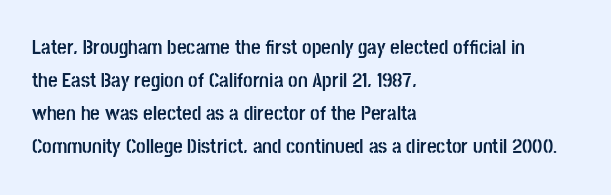
The image shows 21 px bold type, upright; set left-aligned, normal line spacing (1.57x), normal letter spacing, not underlined.
